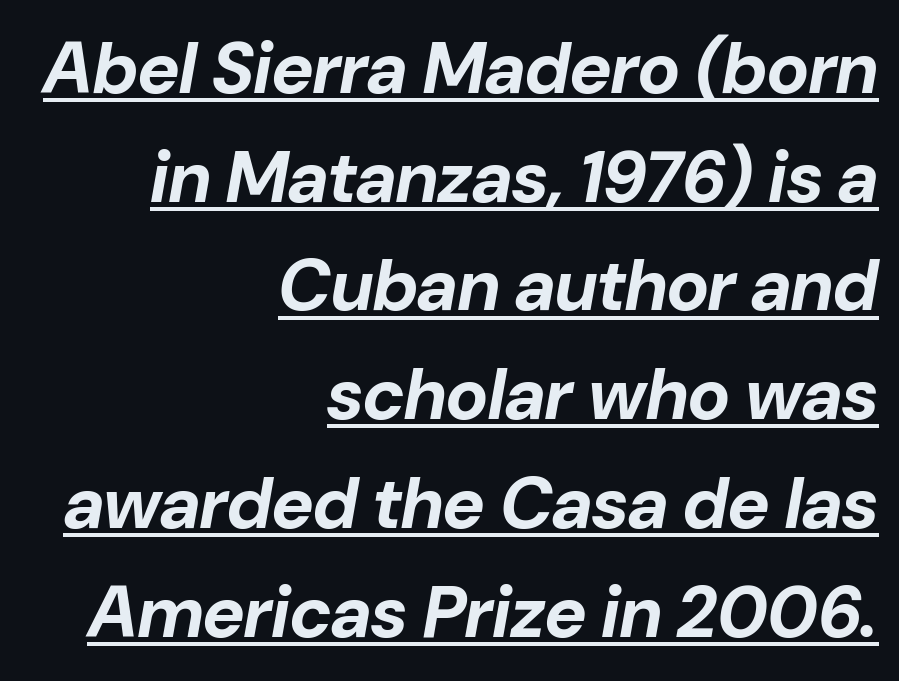
{"italic": "yes", "lean": "right", "slant_degrees": 10, "bold": "yes", "weight": "bold", "width": "normal", "stroke_contrast": "low", "x_height": "medium", "monospaced": "no", "underline": "yes", "align": "right", "line_spacing": "normal", "line_spacing_ratio": 1.51, "letter_spacing": "normal", "letter_spacing_em": 0.0, "glyph_px": 72}
